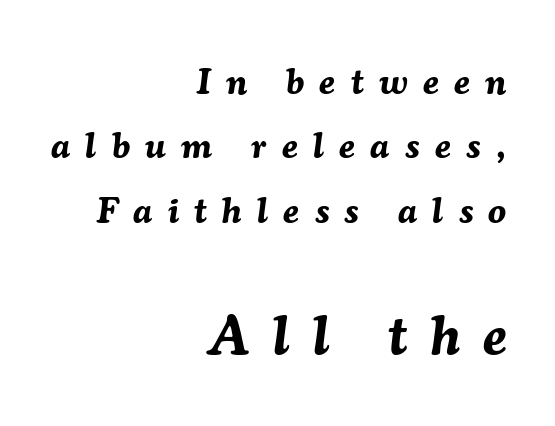
A typesetter would mark this as italic. Horizontal alignment here is rightward, an uncommon choice for prose. Is the type bold? Yes — the strokes are clearly thick and heavy. Unmarked baselines from the first word to the last. Someone cranked the tracking dial way up on this one.
